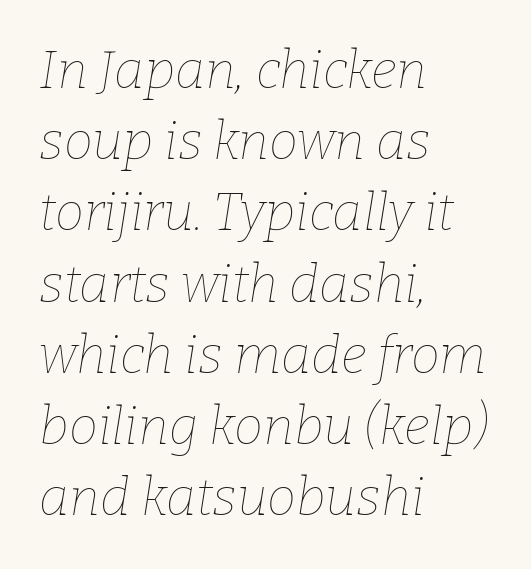
Q: Is the text bold? A: No.
Q: Is the text italic (slanted)? A: Yes, it leans right by about 9 degrees.
Q: Is the text underlined? A: No.
Q: How is the paragraph aligned? A: Left-aligned.
Q: Is the spacing between letters normal or unusually wide? A: Normal.
Q: Is the spacing between lines tight, normal or loose? A: Normal.
Q: Width (condensed, normal, or wide)? A: Normal.
Q: Stroke contrast? A: Low.
Q: x-height? A: Medium.
Q: Monospaced? A: No.
